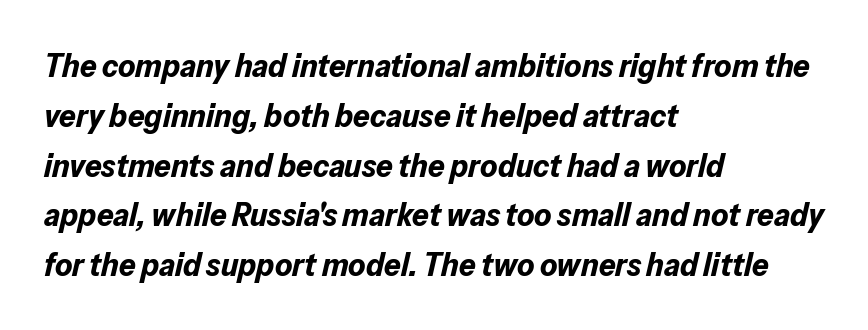
The image shows 33 px bold type, italic (leaning right); set left-aligned, normal line spacing (1.51x), normal letter spacing, not underlined; low stroke contrast and a medium x-height.
